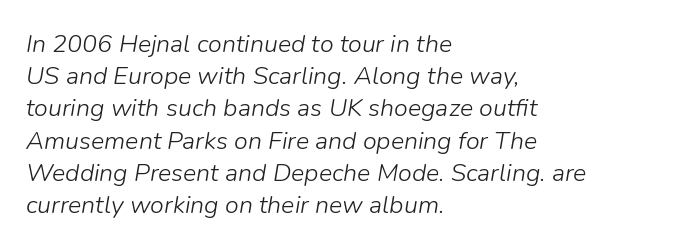
Q: Is the text bold? A: No.
Q: Is the text italic (slanted)? A: Yes, it leans right by about 9 degrees.
Q: Is the text underlined? A: No.
Q: How is the paragraph aligned? A: Left-aligned.
Q: Is the spacing between letters normal or unusually wide? A: Normal.
Q: Is the spacing between lines tight, normal or loose? A: Normal.
